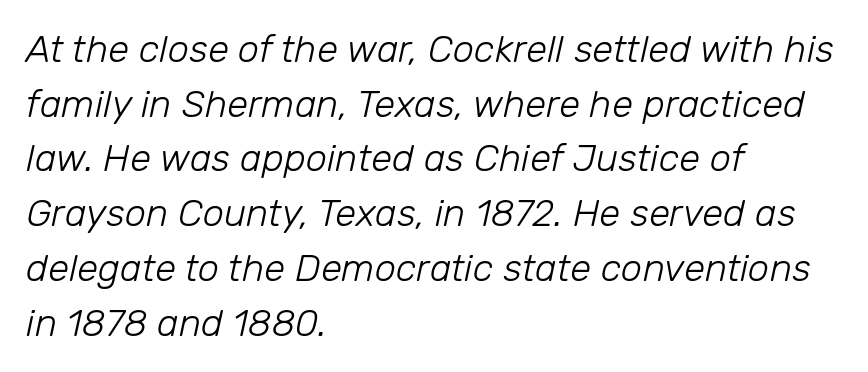
{"italic": "yes", "lean": "right", "slant_degrees": 12, "bold": "no", "weight": "light", "width": "normal", "stroke_contrast": "low", "x_height": "medium", "monospaced": "no", "underline": "no", "align": "left", "line_spacing": "normal", "line_spacing_ratio": 1.44, "letter_spacing": "normal", "letter_spacing_em": 0.0, "glyph_px": 38}
